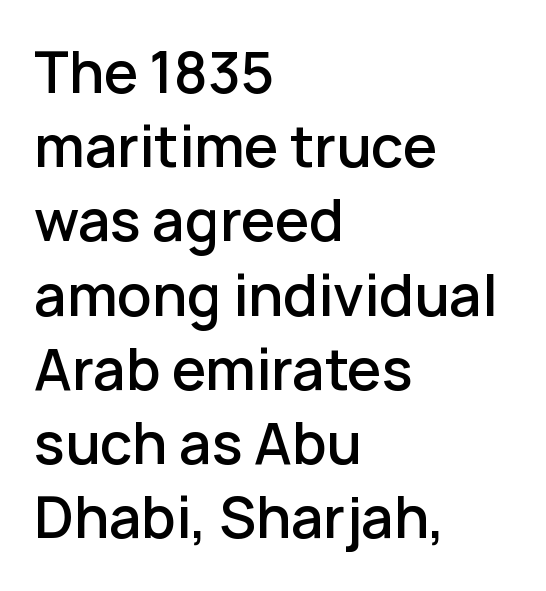
Honestly, there is no underline to notice here at all. The passage is arranged the way most books set body copy — flush left. Glyph-to-glyph distance matches everyday printed text. The rendering uses a moderate line-height, typical for paragraphs. Summary of weight: moderately heavy, a semibold. Grotesque or geometric, the face here clearly has no serifs.
